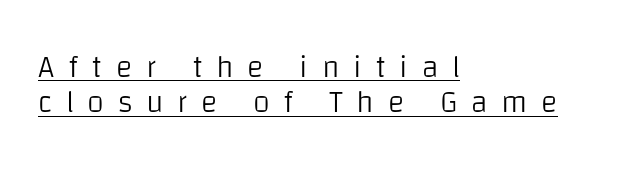
Q: Is the text bold? A: No.
Q: Is the text italic (slanted)? A: No, it is upright.
Q: Is the typeface a serif or a sans-serif typeface? A: Sans-serif.
Q: Is the text underlined? A: Yes.
Q: How is the paragraph aligned? A: Left-aligned.
Q: Is the spacing between letters normal or unusually wide? A: Unusually wide.
Q: Is the spacing between lines tight, normal or loose? A: Tight.
Q: Width (condensed, normal, or wide)? A: Normal.
Q: Stroke contrast? A: Low.
Q: x-height? A: Large.
Q: Monospaced? A: No.
